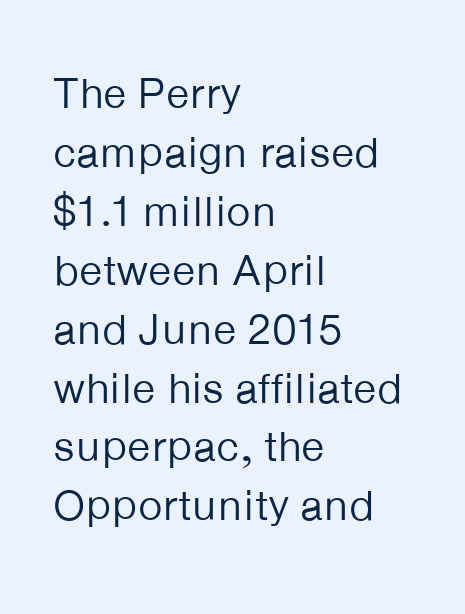
The image shows 43 px regular-weight sans-serif type, upright; set left-aligned, normal line spacing (1.37x), normal letter spacing, not underlined; low stroke contrast and a medium x-height.
